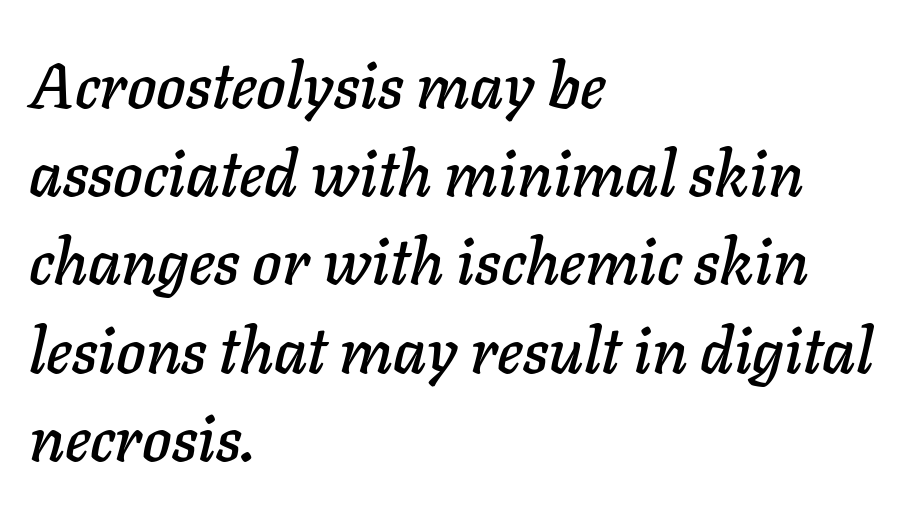
{"italic": "yes", "lean": "right", "slant_degrees": 11, "width": "normal", "stroke_contrast": "low", "x_height": "medium", "monospaced": "no", "underline": "no", "align": "left", "line_spacing": "normal", "line_spacing_ratio": 1.4, "letter_spacing": "normal", "letter_spacing_em": 0.0, "glyph_px": 63}
